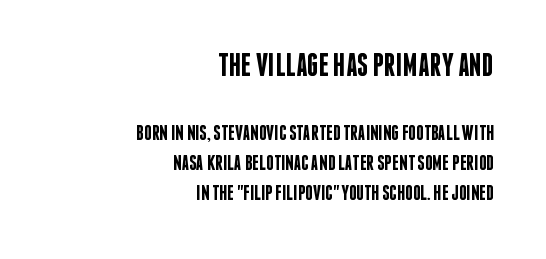
{"serif": "no", "italic": "no", "bold": "semi", "weight": "semibold", "width": "condensed", "stroke_contrast": "low", "x_height": "large", "monospaced": "no", "underline": "no", "align": "right", "line_spacing": "normal", "line_spacing_ratio": 1.44, "letter_spacing": "normal", "letter_spacing_em": 0.0, "larger_block": "first", "size_ratio": 1.52, "glyph_px": 32}
